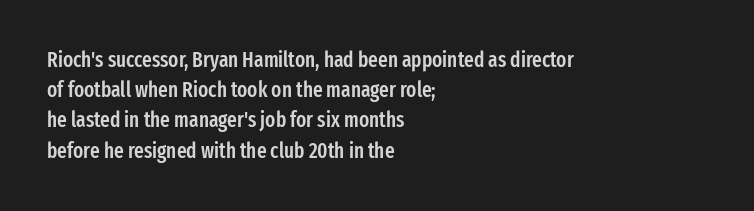
Q: Is the text bold? A: Semi-bold.
Q: Is the text italic (slanted)? A: No, it is upright.
Q: Is the text underlined? A: No.
Q: How is the paragraph aligned? A: Left-aligned.
Q: Is the spacing between letters normal or unusually wide? A: Normal.
Q: Is the spacing between lines tight, normal or loose? A: Normal.
